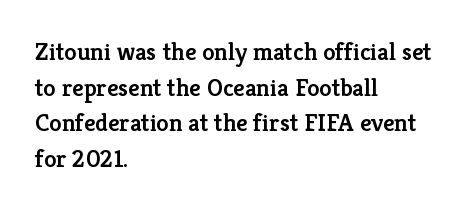
The vertical gap from one line to the next is medium. Which margin do the lines hug? The left one — the right edge is uneven. If you drew a line through each stem, it would be perfectly vertical. Has an underline been added? It has not.
